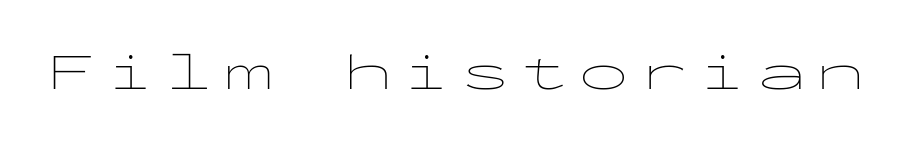
Q: Is the text bold? A: No.
Q: Is the text italic (slanted)? A: No, it is upright.
Q: Is the typeface a serif or a sans-serif typeface? A: Sans-serif.
Q: Is the text underlined? A: No.
Q: Width (condensed, normal, or wide)? A: Wide.
Q: Stroke contrast? A: Low.
Q: x-height? A: Medium.
Q: Monospaced? A: Yes.
